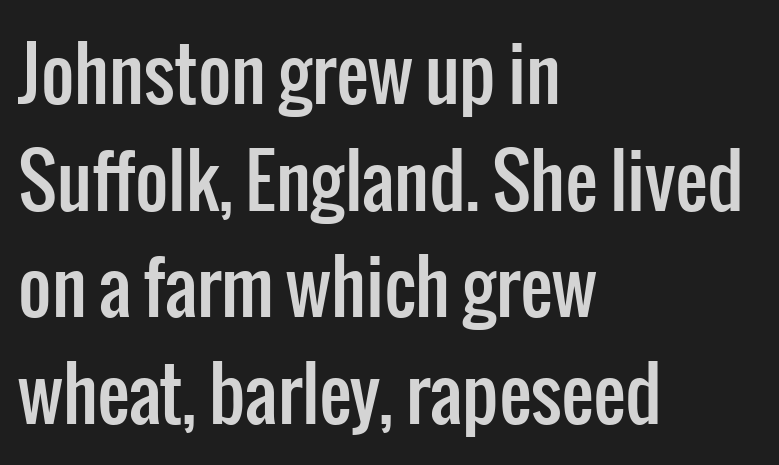
The image shows 72 px condensed sans-serif type, upright; set left-aligned, normal line spacing (1.48x), normal letter spacing, not underlined; low stroke contrast and a medium x-height.
